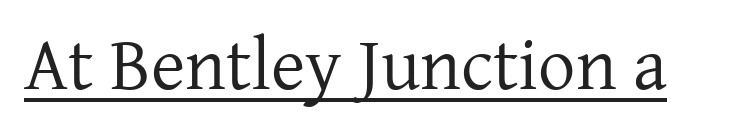
{"serif": "yes", "italic": "no", "bold": "no", "weight": "regular", "width": "normal", "stroke_contrast": "low", "x_height": "medium", "monospaced": "no", "underline": "yes", "letter_spacing": "normal", "letter_spacing_em": 0.0, "glyph_px": 74}
